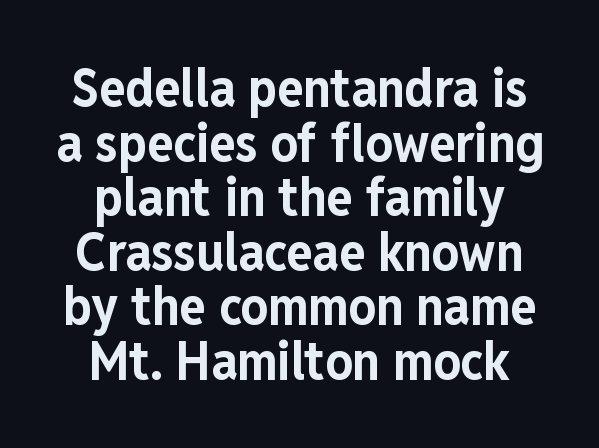
{"serif": "no", "italic": "no", "bold": "yes", "weight": "bold", "width": "condensed", "stroke_contrast": "low", "x_height": "medium", "monospaced": "no", "underline": "no", "line_spacing": "tight", "line_spacing_ratio": 1.01, "letter_spacing": "normal", "letter_spacing_em": 0.0, "glyph_px": 54}
